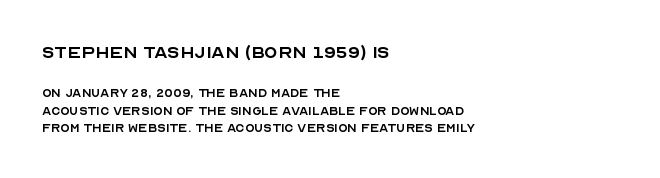
Q: Is the text bold? A: No.
Q: Is the text italic (slanted)? A: No, it is upright.
Q: Is the text underlined? A: No.
Q: How is the paragraph aligned? A: Left-aligned.
Q: Is the spacing between letters normal or unusually wide? A: Normal.
Q: Which block of text is set in a larger size, the first (top) or the second (bottom)? A: The first (top) one.
